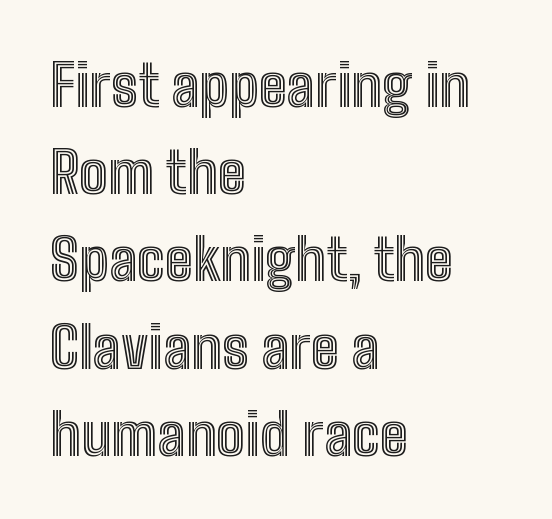
Q: Is the text italic (slanted)? A: No, it is upright.
Q: Is the text underlined? A: No.
Q: How is the paragraph aligned? A: Left-aligned.
Q: Is the spacing between letters normal or unusually wide? A: Normal.
Q: Is the spacing between lines tight, normal or loose? A: Normal.
Q: Width (condensed, normal, or wide)? A: Condensed.
Q: x-height? A: Medium.
Q: Monospaced? A: No.
